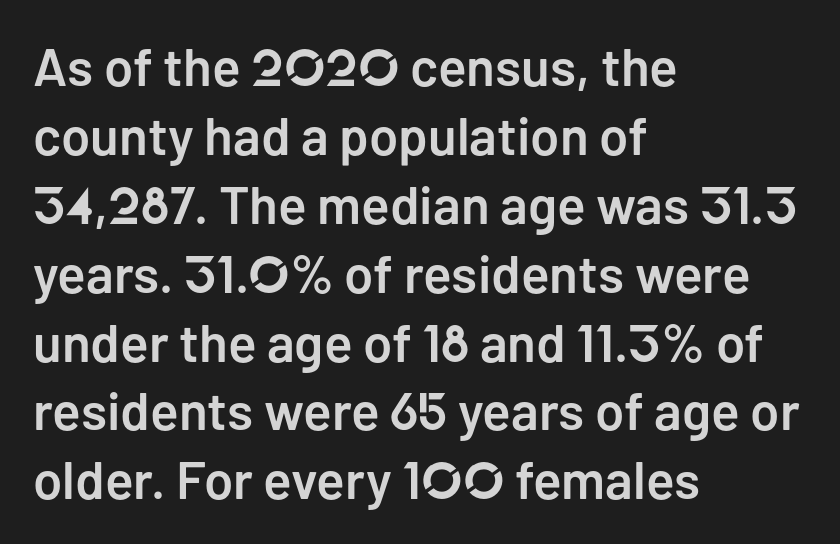
The axis of the letterforms is exactly vertical. The characters look somewhat weighty, a semibold short of true bold. Each letter keeps its own natural width here, so spacing adapts to shape. Stroke terminals: plain, sans-serif. The letterforms sit shoulder to shoulder at normal distance. These lines sit exactly where default settings would place them.
